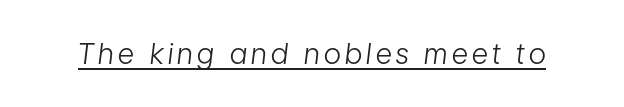
Q: Is the text bold? A: No.
Q: Is the text italic (slanted)? A: Yes, it leans right by about 7 degrees.
Q: Is the text underlined? A: Yes.
Q: Width (condensed, normal, or wide)? A: Condensed.
Q: Stroke contrast? A: Low.
Q: x-height? A: Medium.
Q: Monospaced? A: No.
